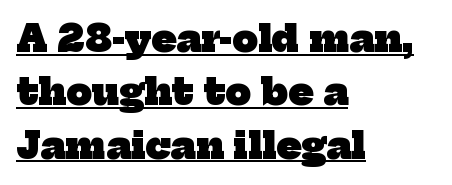
{"serif": "yes", "bold": "yes", "weight": "heavy", "width": "normal", "stroke_contrast": "low", "x_height": "medium", "monospaced": "no", "underline": "yes", "align": "left", "line_spacing": "normal", "line_spacing_ratio": 1.48, "letter_spacing": "normal", "letter_spacing_em": 0.0, "glyph_px": 36}
